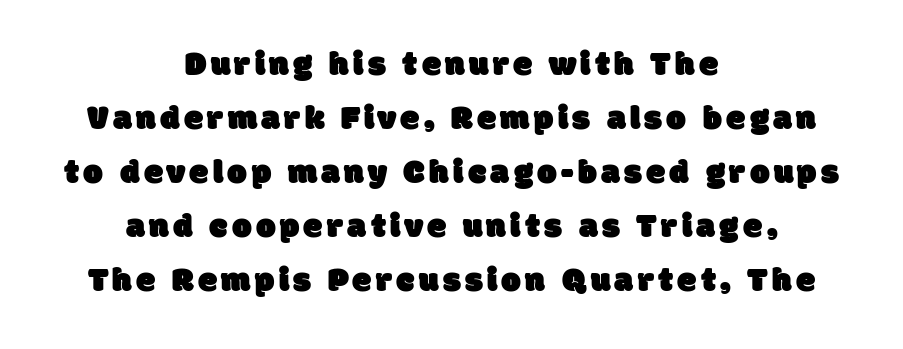
The image shows 35 px sans-serif type; set centered, normal line spacing (1.54x), not underlined; low stroke contrast and a large x-height.
